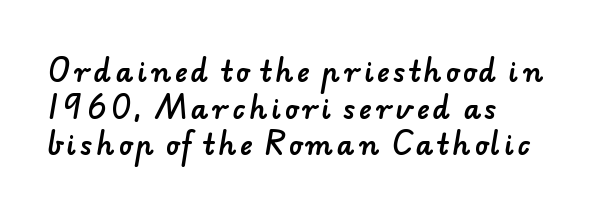
{"underline": "no", "align": "left", "line_spacing": "normal", "line_spacing_ratio": 1.36, "glyph_px": 27}
